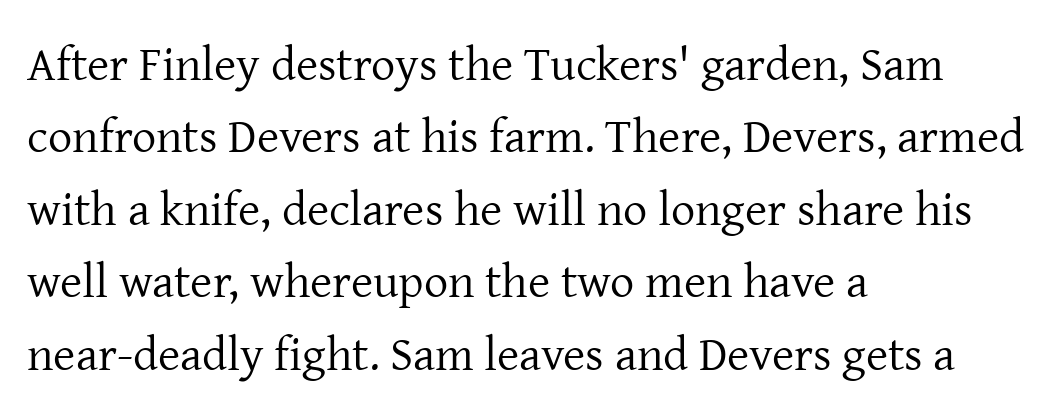
Q: Is the text bold? A: No.
Q: Is the text italic (slanted)? A: No, it is upright.
Q: Is the typeface a serif or a sans-serif typeface? A: Serif.
Q: Is the text underlined? A: No.
Q: How is the paragraph aligned? A: Left-aligned.
Q: Is the spacing between letters normal or unusually wide? A: Normal.
Q: Is the spacing between lines tight, normal or loose? A: Normal.
Q: Width (condensed, normal, or wide)? A: Normal.
Q: Stroke contrast? A: Low.
Q: x-height? A: Medium.
Q: Monospaced? A: No.
